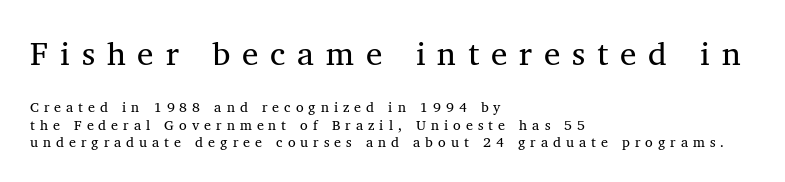
{"serif": "yes", "width": "normal", "stroke_contrast": "medium", "x_height": "medium", "monospaced": "no", "underline": "no", "align": "left", "line_spacing_ratio": 1.24, "letter_spacing": "wide", "letter_spacing_em": 0.36, "larger_block": "first", "size_ratio": 2.36, "glyph_px": 33}
